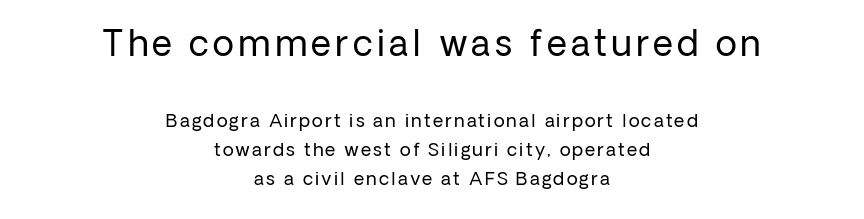
{"serif": "no", "italic": "no", "bold": "no", "weight": "regular", "width": "normal", "stroke_contrast": "low", "x_height": "medium", "monospaced": "no", "underline": "no", "align": "center", "line_spacing": "normal", "line_spacing_ratio": 1.6, "larger_block": "first", "size_ratio": 1.94, "glyph_px": 35}
